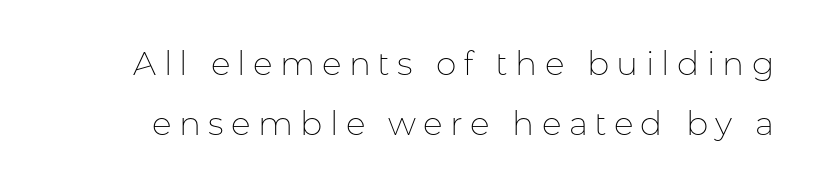
Summary of weight: not heavy and not bold. In terms of posture, this sample is upright. Tracking value appears strongly positive — letters spread wide. Letters rest on an invisible, unmarked baseline. Note: no serifs on the glyphs. Is this a fixed-width face? No — the glyphs have proportional, varying widths.
